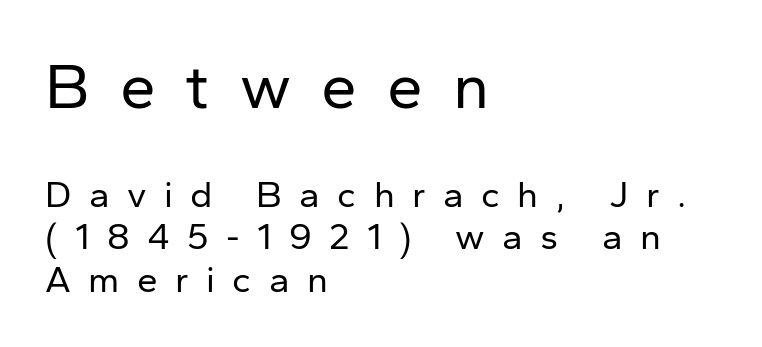
Q: Is the text bold? A: No.
Q: Is the text italic (slanted)? A: No, it is upright.
Q: Is the typeface a serif or a sans-serif typeface? A: Sans-serif.
Q: Is the text underlined? A: No.
Q: How is the paragraph aligned? A: Left-aligned.
Q: Is the spacing between letters normal or unusually wide? A: Unusually wide.
Q: Is the spacing between lines tight, normal or loose? A: Tight.
Q: Which block of text is set in a larger size, the first (top) or the second (bottom)? A: The first (top) one.
Q: Width (condensed, normal, or wide)? A: Normal.
Q: Stroke contrast? A: Low.
Q: x-height? A: Medium.
Q: Monospaced? A: No.
